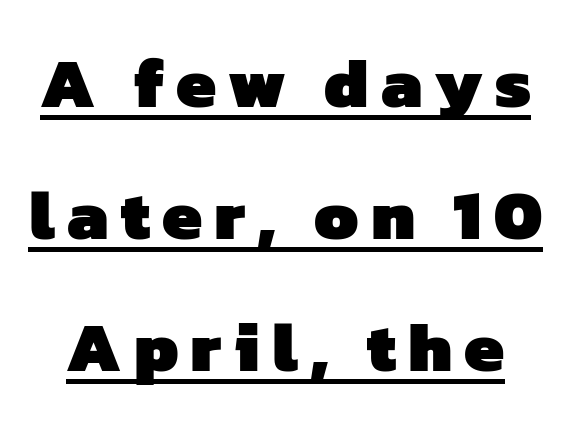
The image shows 71 px heavy sans-serif type; set line spacing 1.86x, underlined; low stroke contrast and a medium x-height.
